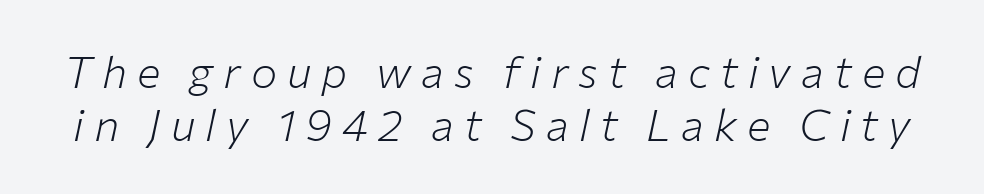
Q: Is the text bold? A: No.
Q: Is the text italic (slanted)? A: Yes, it leans right by about 12 degrees.
Q: Is the text underlined? A: No.
Q: Is the spacing between letters normal or unusually wide? A: Unusually wide.
Q: Width (condensed, normal, or wide)? A: Normal.
Q: Stroke contrast? A: Low.
Q: x-height? A: Medium.
Q: Monospaced? A: No.
